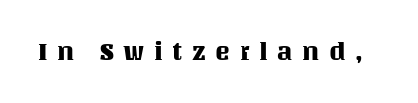
Ordinary non-slanted type is in use. The string is rendered with underlining switched off. You could only call the tracking loose — the letters float apart.
